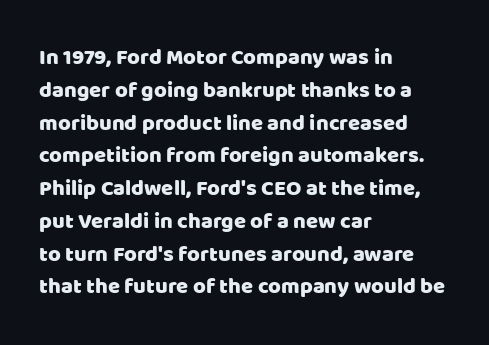
The specimen omits any rule beneath the text block's lines. Is the letter spacing exaggerated? No — it looks like the ordinary default. The typography opts for an upright posture over an oblique one. The rag falls on the right side of this text block. Baseline-to-baseline distance is the conventional proportion of letter height.
